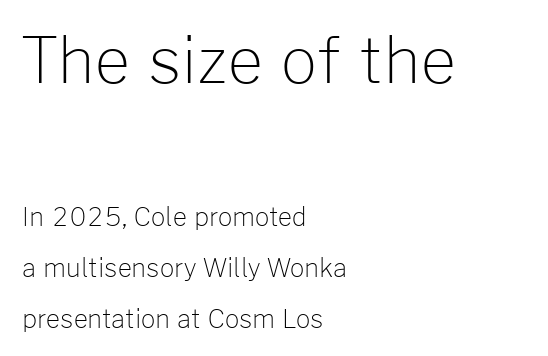
The letters advance in unequal steps, a hallmark of proportional type. Airy leading. Ink coverage per letter is moderate at most. Horizontal alignment here is leftward, the default for most running prose. The tracking reads as untouched default to a designer's eye. This layout puts the oversized block above and the modest block below.
